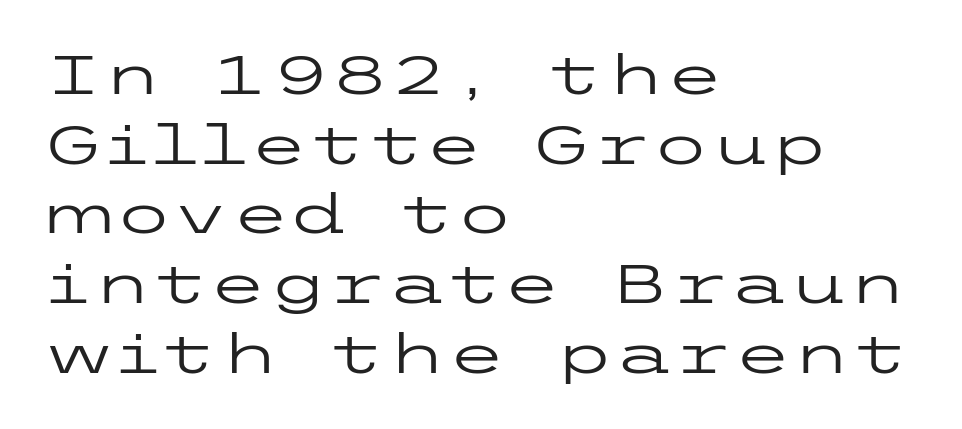
Q: Is the text bold? A: No.
Q: Is the text italic (slanted)? A: No, it is upright.
Q: Is the typeface a serif or a sans-serif typeface? A: Sans-serif.
Q: Is the text underlined? A: No.
Q: How is the paragraph aligned? A: Left-aligned.
Q: Is the spacing between letters normal or unusually wide? A: Normal.
Q: Is the spacing between lines tight, normal or loose? A: Normal.
Q: Width (condensed, normal, or wide)? A: Wide.
Q: Stroke contrast? A: Low.
Q: x-height? A: Medium.
